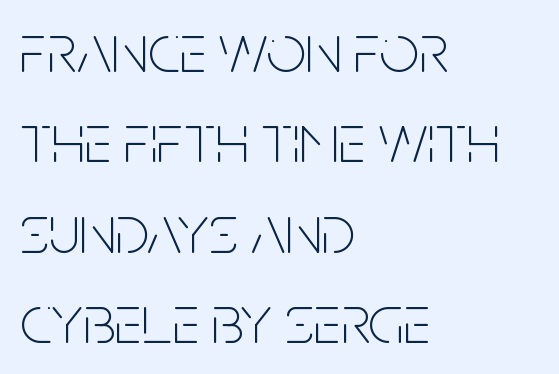
{"serif": "no", "italic": "no", "bold": "no", "weight": "thin", "width": "condensed", "stroke_contrast": "low", "x_height": "large", "monospaced": "no", "underline": "no", "align": "left", "line_spacing": "normal", "line_spacing_ratio": 1.29, "letter_spacing": "normal", "letter_spacing_em": 0.0, "glyph_px": 70}
